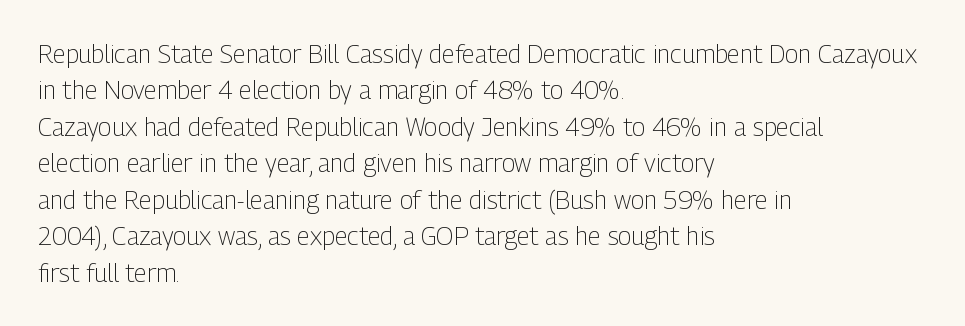
Q: Is the text bold? A: No.
Q: Is the text italic (slanted)? A: No, it is upright.
Q: Is the text underlined? A: No.
Q: How is the paragraph aligned? A: Left-aligned.
Q: Is the spacing between letters normal or unusually wide? A: Normal.
Q: Is the spacing between lines tight, normal or loose? A: Normal.
